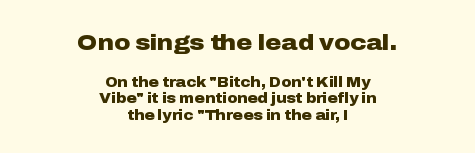
{"italic": "no", "bold": "yes", "underline": "no", "align": "center", "line_spacing_ratio": 1.18, "letter_spacing": "normal", "letter_spacing_em": 0.0, "larger_block": "first", "size_ratio": 1.57, "glyph_px": 22}
